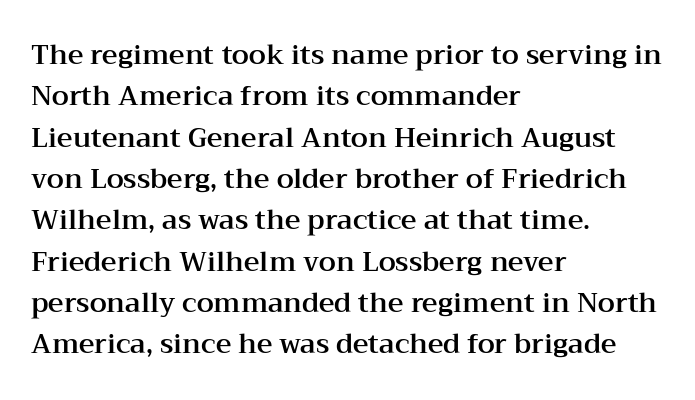
Successive baselines arrive at the customary interval. Short and long lines alike share a common starting point at left. Italic: no, the glyphs are upright roman. Short note: letters normally spaced. Quick note: underline off.
